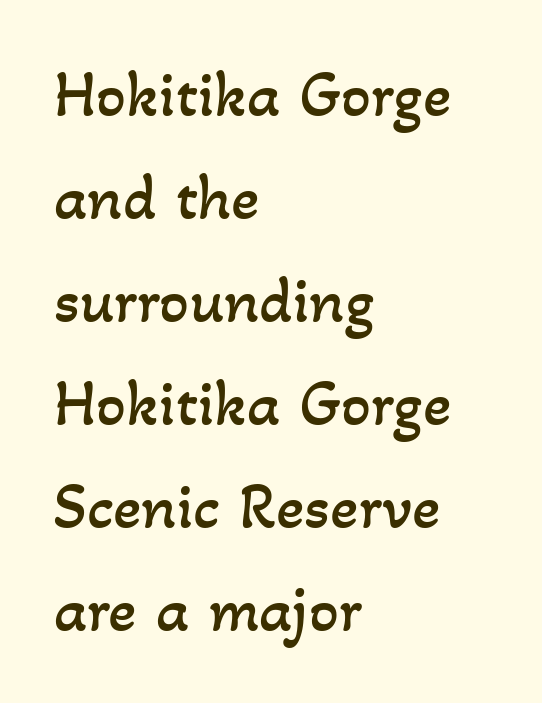
The face looks like a standard text weight, possibly lighter. Anything drawn beneath the words? Only blank space. Honestly, the row spacing looks completely unremarkable. The lines are quadded left. Look at the tracking — it's just the regular setting, nothing added. Looks like regular typesetting: each glyph gets only the width it needs.
